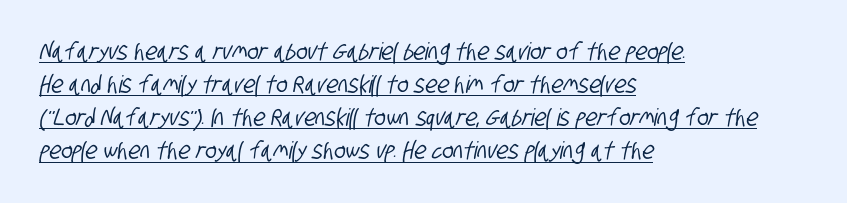
{"underline": "yes", "align": "left", "line_spacing": "normal", "line_spacing_ratio": 1.38, "letter_spacing": "normal", "letter_spacing_em": 0.0, "glyph_px": 24}
